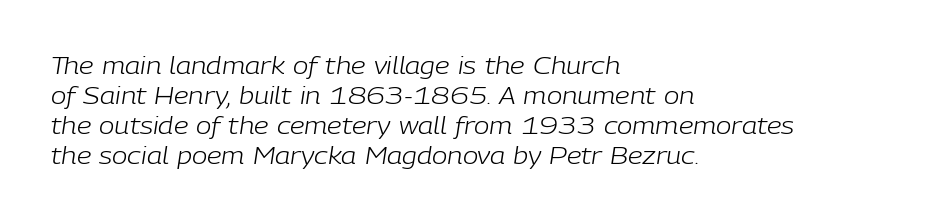
{"italic": "yes", "lean": "right", "slant_degrees": 9, "bold": "no", "underline": "no", "align": "left", "line_spacing": "normal", "line_spacing_ratio": 1.31, "letter_spacing": "normal", "letter_spacing_em": 0.0, "glyph_px": 23}
